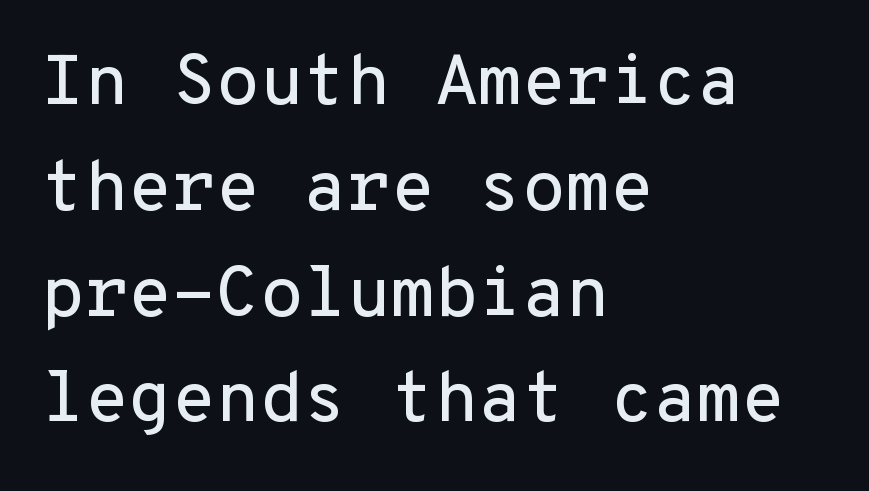
Is this a sans? Yes — the strokes have no serifs. Nobody touched the tracking dial on this one. The letters march in equal steps, a hallmark of fixed-pitch type. The foot of each line stays bare and open.
